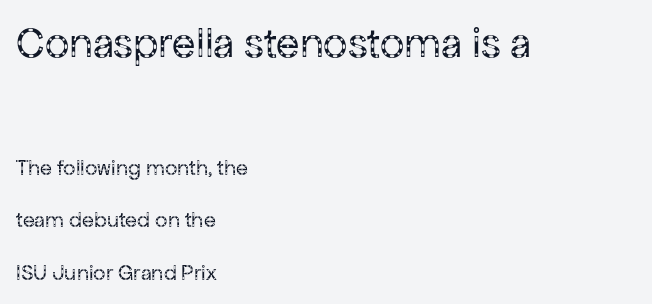
The image shows 43 px regular-weight sans-serif type, upright; set left-aligned, loose line spacing (2.4x), normal letter spacing, not underlined; the first (top) block is 1.95x larger; low stroke contrast and a medium x-height.
